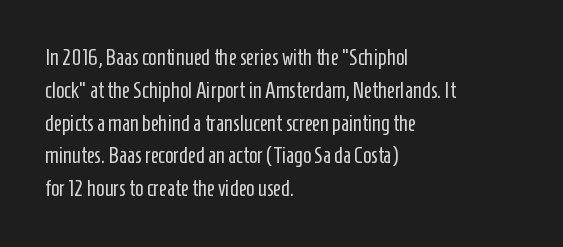
Q: Is the text bold? A: No.
Q: Is the text italic (slanted)? A: No, it is upright.
Q: Is the text underlined? A: No.
Q: How is the paragraph aligned? A: Left-aligned.
Q: Is the spacing between letters normal or unusually wide? A: Normal.
Q: Is the spacing between lines tight, normal or loose? A: Normal.
